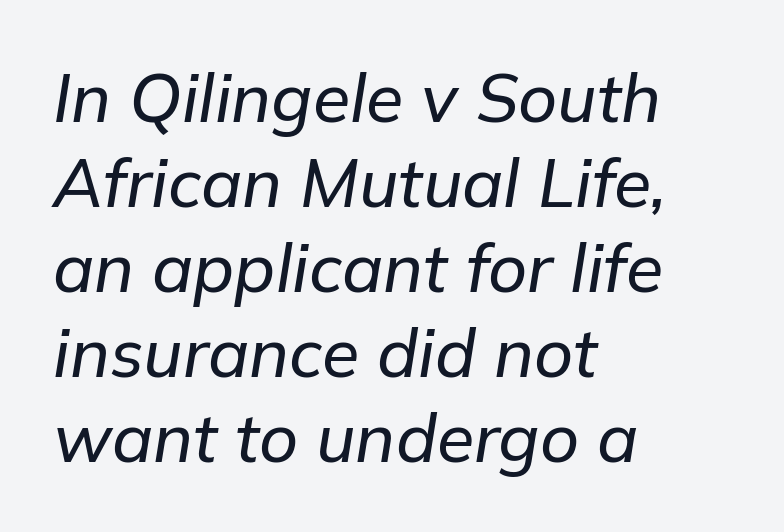
Italic: yes, the glyphs are oblique. Tracking here is standard; glyphs follow each other at the usual distance. Summary of vertical rhythm: regular, with standard interline spacing. Think of a printed novel: that variable character pitch is what you see here. Each line starts at the same left margin while the right side varies. Only glyphs here, with clear space below each row.
